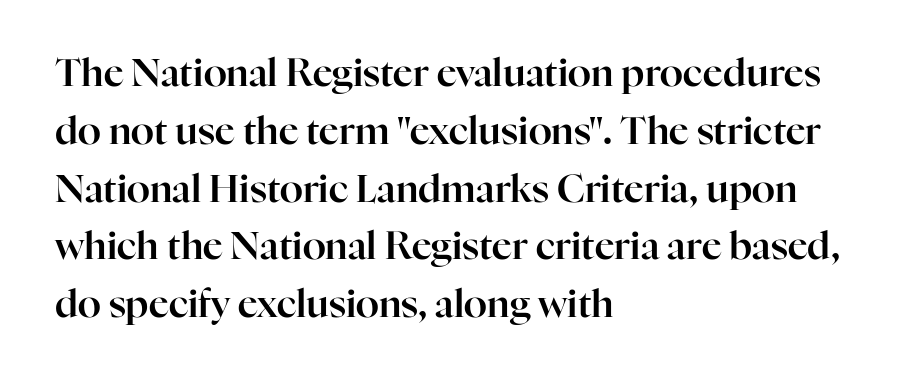
{"serif": "yes", "italic": "no", "width": "normal", "stroke_contrast": "high", "x_height": "medium", "monospaced": "no", "underline": "no", "align": "left", "line_spacing": "normal", "line_spacing_ratio": 1.52, "letter_spacing": "normal", "letter_spacing_em": 0.0, "glyph_px": 38}
